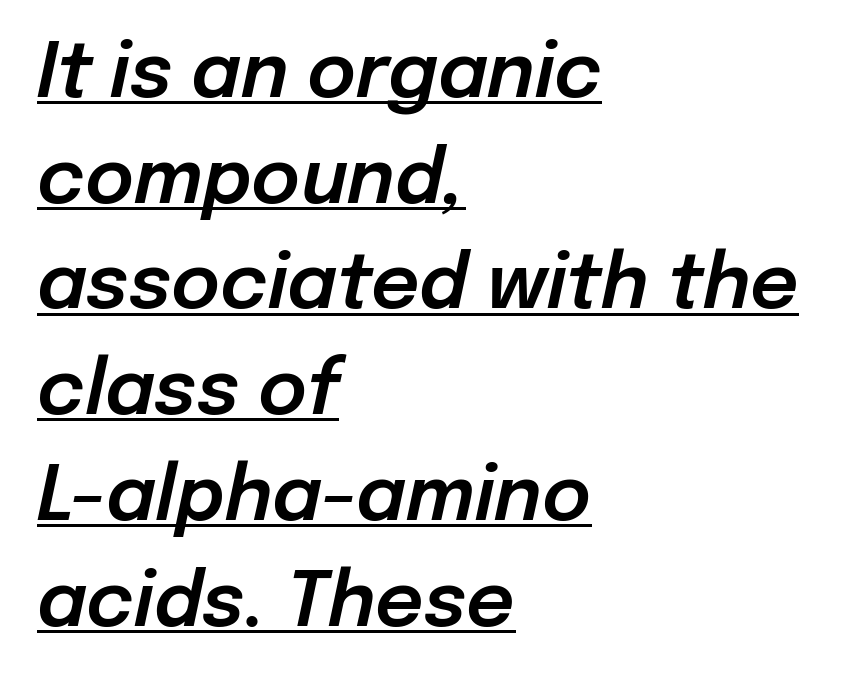
Q: Is the text italic (slanted)? A: Yes, it leans right by about 12 degrees.
Q: Is the text underlined? A: Yes.
Q: How is the paragraph aligned? A: Left-aligned.
Q: Is the spacing between letters normal or unusually wide? A: Normal.
Q: Is the spacing between lines tight, normal or loose? A: Normal.
Q: Width (condensed, normal, or wide)? A: Normal.
Q: Stroke contrast? A: Low.
Q: x-height? A: Medium.
Q: Monospaced? A: No.
